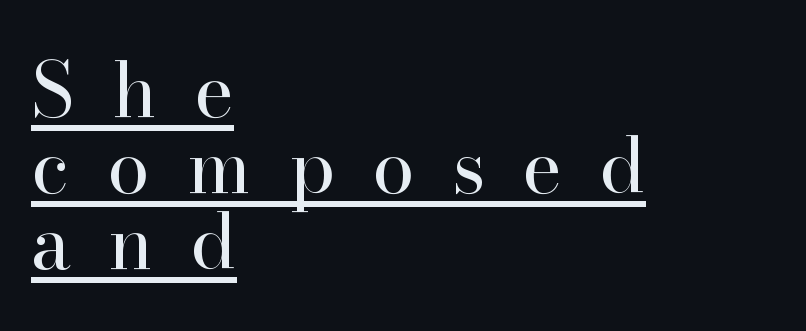
{"serif": "yes", "italic": "no", "bold": "no", "weight": "regular", "width": "normal", "stroke_contrast": "high", "x_height": "small", "monospaced": "no", "underline": "yes", "align": "left", "line_spacing": "tight", "line_spacing_ratio": 1.0, "letter_spacing": "wide", "letter_spacing_em": 0.49, "glyph_px": 76}
